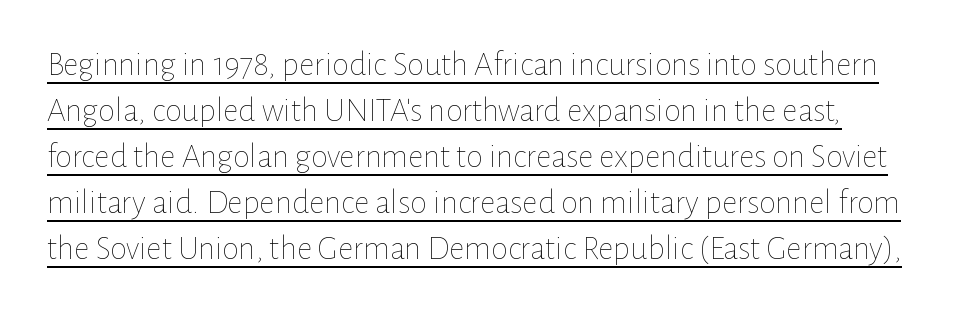
{"italic": "no", "bold": "no", "weight": "thin", "width": "normal", "stroke_contrast": "low", "x_height": "medium", "monospaced": "no", "underline": "yes", "line_spacing": "normal", "line_spacing_ratio": 1.35, "letter_spacing": "normal", "letter_spacing_em": 0.0, "glyph_px": 34}
